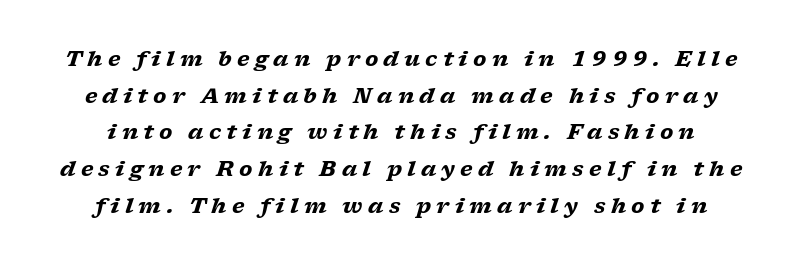
Q: Is the text bold? A: Yes.
Q: Is the text italic (slanted)? A: Yes, it leans right by about 17 degrees.
Q: Is the text underlined? A: No.
Q: Is the spacing between letters normal or unusually wide? A: Unusually wide.
